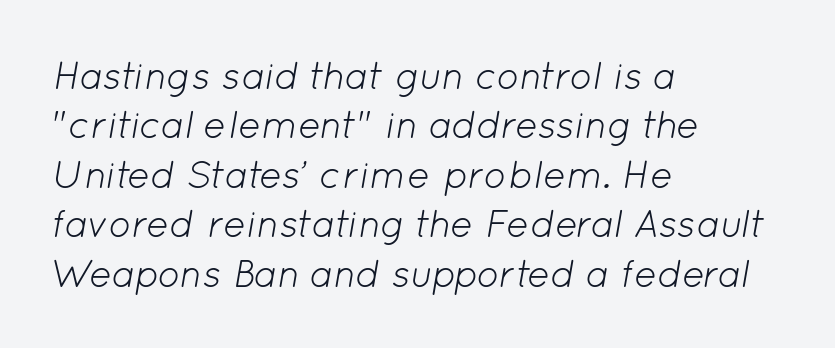
Q: Is the text bold? A: No.
Q: Is the text italic (slanted)? A: Yes, it leans right by about 12 degrees.
Q: Is the text underlined? A: No.
Q: How is the paragraph aligned? A: Left-aligned.
Q: Is the spacing between letters normal or unusually wide? A: Normal.
Q: Is the spacing between lines tight, normal or loose? A: Normal.
Q: Width (condensed, normal, or wide)? A: Normal.
Q: Stroke contrast? A: Low.
Q: x-height? A: Medium.
Q: Monospaced? A: No.
